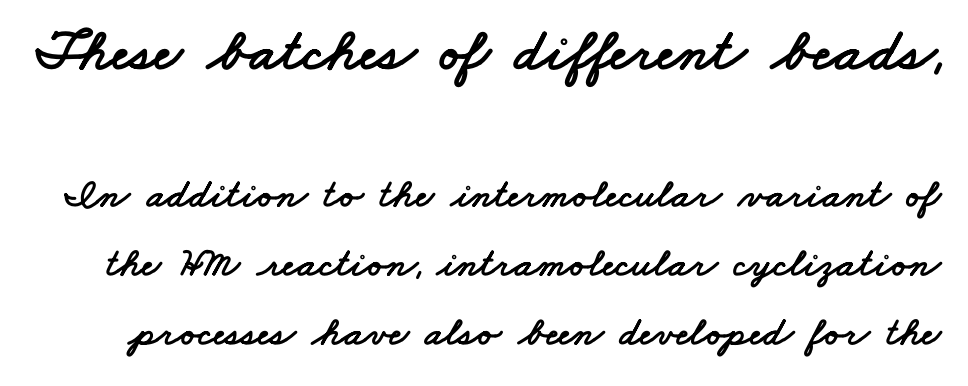
Tracking value appears to be zero — textbook default spacing. Baseline-to-baseline distance is the conventional proportion of letter height. The letters advance in unequal steps, a hallmark of proportional type. The typeface chosen for these lines omits serifs.
